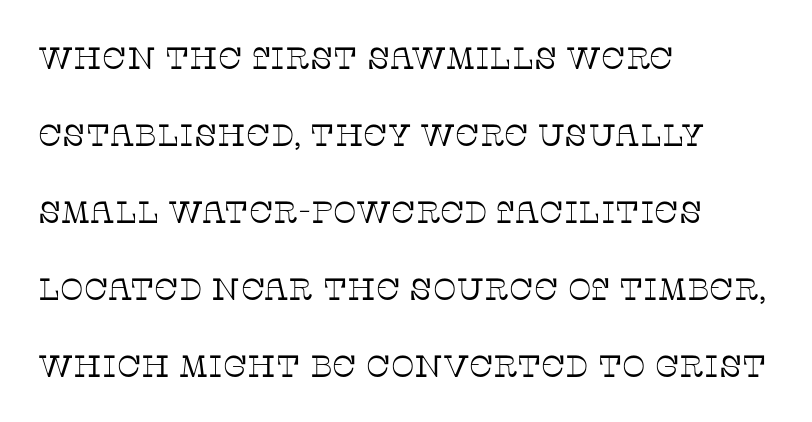
Q: Is the text bold? A: No.
Q: Is the text italic (slanted)? A: No, it is upright.
Q: Is the typeface a serif or a sans-serif typeface? A: Serif.
Q: Is the text underlined? A: No.
Q: How is the paragraph aligned? A: Left-aligned.
Q: Is the spacing between letters normal or unusually wide? A: Normal.
Q: Is the spacing between lines tight, normal or loose? A: Loose.
Q: Width (condensed, normal, or wide)? A: Normal.
Q: Stroke contrast? A: Low.
Q: x-height? A: Large.
Q: Monospaced? A: No.
